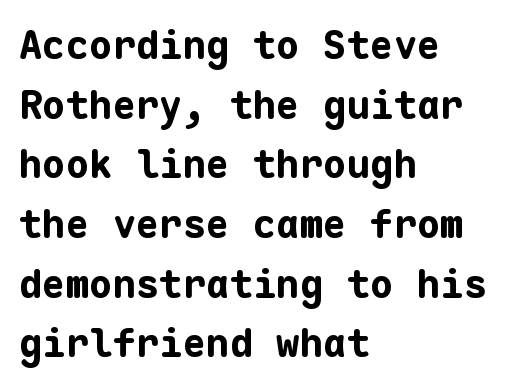
{"serif": "no", "italic": "no", "bold": "yes", "weight": "bold", "width": "normal", "stroke_contrast": "low", "x_height": "medium", "monospaced": "yes", "underline": "no", "align": "left", "line_spacing": "normal", "line_spacing_ratio": 1.53, "letter_spacing": "normal", "letter_spacing_em": 0.0, "glyph_px": 39}
